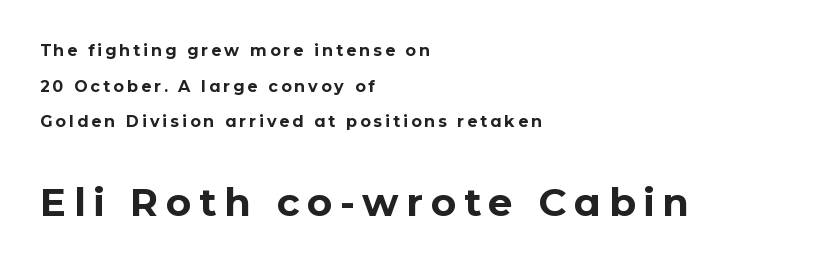
{"serif": "no", "italic": "no", "bold": "yes", "weight": "bold", "width": "normal", "stroke_contrast": "low", "x_height": "medium", "monospaced": "no", "underline": "no", "align": "left", "line_spacing": "loose", "line_spacing_ratio": 2.22, "larger_block": "second", "size_ratio": 2.44, "glyph_px": 39}
